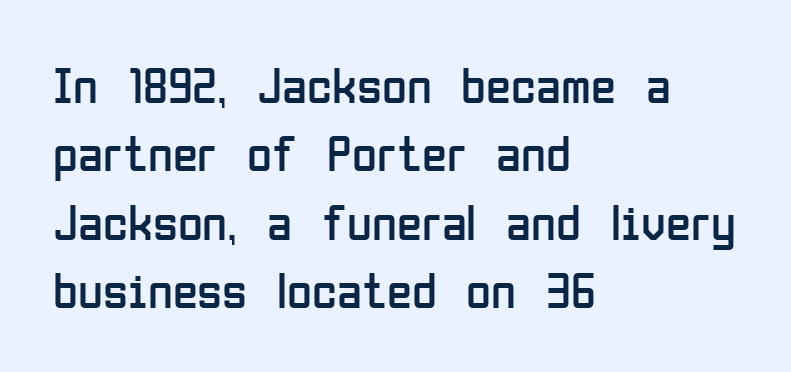
The image shows 51 px regular-weight, condensed sans-serif type, upright; set left-aligned, normal line spacing (1.34x), normal letter spacing, not underlined; low stroke contrast and a medium x-height.
